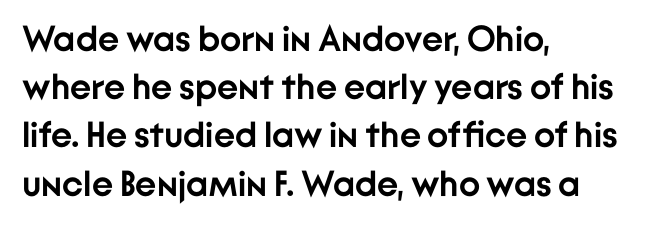
The leading is moderate, giving the passage an even texture. Posture: upright roman. These lines stack with their left ends in a neat column. Strokes here are thick enough to call this a true bold.
